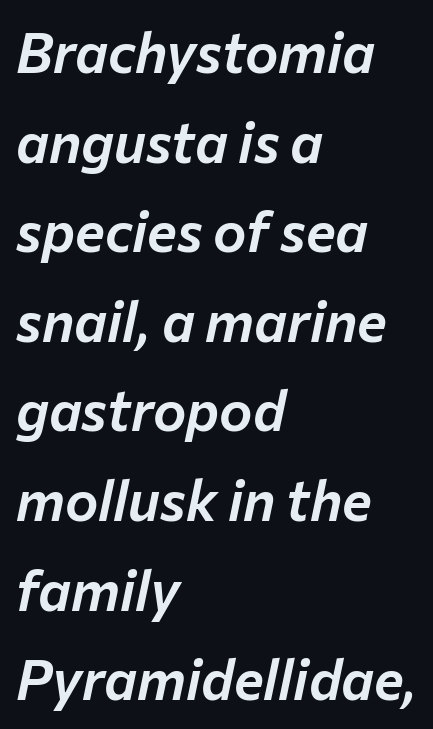
Varying glyph widths throughout — classic text-font behaviour. Caption: standard tracking, unaltered. The text carries the slant typical of an italic or oblique font. The zone under the glyphs is completely vacant. Layout note: lines flush left. The line-height multiplier appears to be the usual default.
